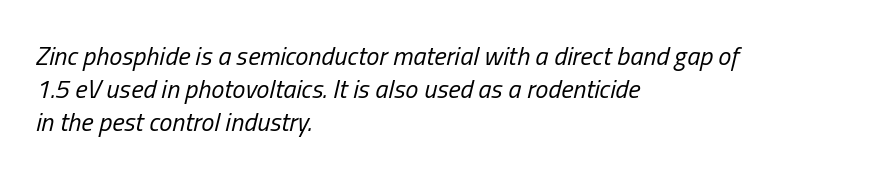
{"italic": "yes", "lean": "right", "slant_degrees": 13, "bold": "no", "underline": "no", "align": "left", "line_spacing": "normal", "line_spacing_ratio": 1.26, "letter_spacing": "normal", "letter_spacing_em": 0.0, "glyph_px": 26}
